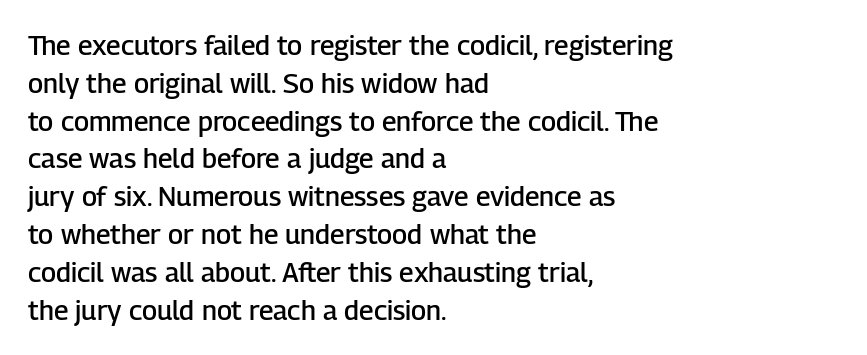
Short note: letters normally spaced. In terms of weight, the rendering is demibold, just under bold. Students, observe: this is what conventionally led text looks like. The typography opts for an upright posture over an oblique one. Each line starts at the same left margin while the right side varies. Check the space under the baseline: it is left empty.
